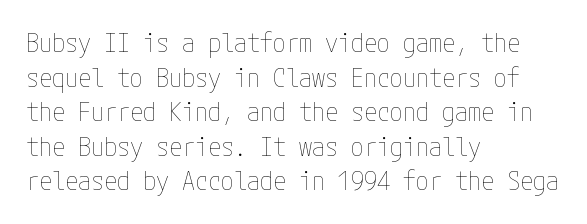
Q: Is the text bold? A: No.
Q: Is the text italic (slanted)? A: No, it is upright.
Q: Is the text underlined? A: No.
Q: How is the paragraph aligned? A: Left-aligned.
Q: Is the spacing between letters normal or unusually wide? A: Normal.
Q: Is the spacing between lines tight, normal or loose? A: Normal.
